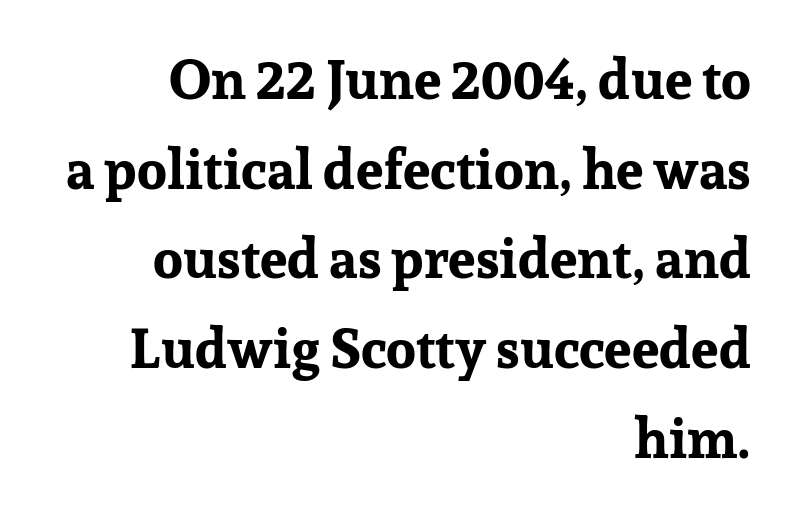
Serifs: yes, visible at the terminals of the letterforms. This sample has the flowing, uneven cadence of proportional lettering. The characters look thick and weighty, a clear bold. The passage is arranged like a letterhead date or caption credit — flush right. Words appear dense and cohesive because spacing is normal. Evenly set lines give the paragraph a standard silhouette.
